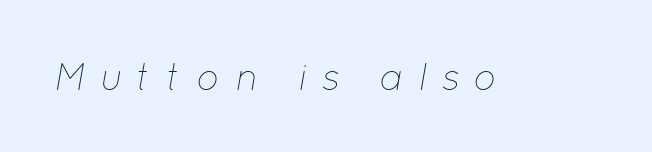
In terms of posture, this sample is oblique. The letters advance in unequal steps, a hallmark of proportional type. The foot of each line stays bare and open. Compared with typical body copy, the letter spacing here is much looser. Is this a heavy cut? Hardly; it is regular or lighter.
